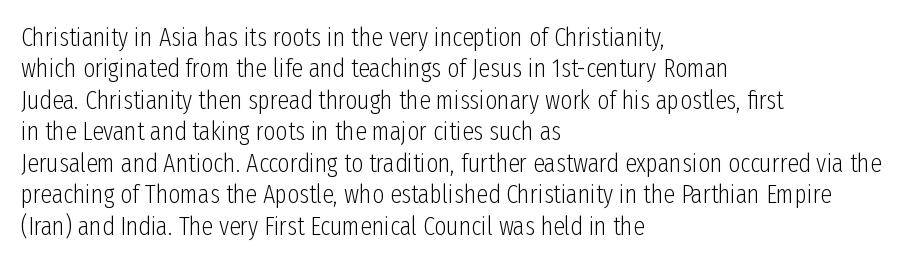
{"italic": "no", "bold": "no", "underline": "no", "align": "left", "line_spacing_ratio": 1.21, "letter_spacing": "normal", "letter_spacing_em": 0.0, "glyph_px": 26}
